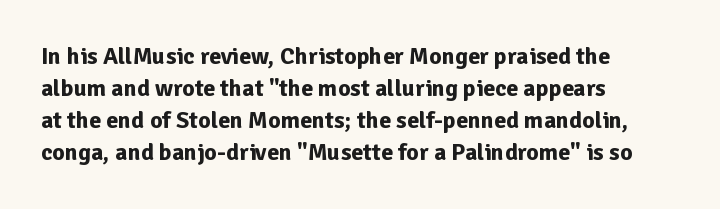
Q: Is the text bold? A: Yes.
Q: Is the text italic (slanted)? A: No, it is upright.
Q: Is the text underlined? A: No.
Q: How is the paragraph aligned? A: Left-aligned.
Q: Is the spacing between letters normal or unusually wide? A: Normal.
Q: Is the spacing between lines tight, normal or loose? A: Normal.
